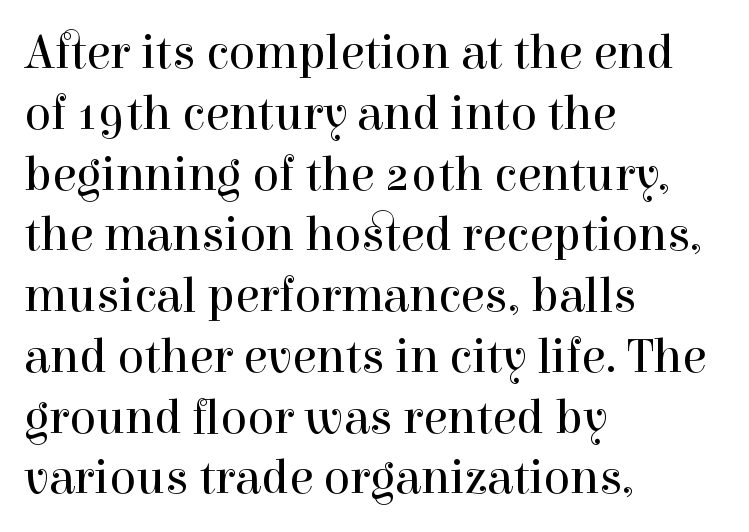
{"serif": "yes", "italic": "no", "bold": "no", "weight": "regular", "width": "normal", "x_height": "medium", "monospaced": "no", "underline": "no", "align": "left", "line_spacing_ratio": 1.24, "letter_spacing": "normal", "letter_spacing_em": 0.0, "glyph_px": 49}
